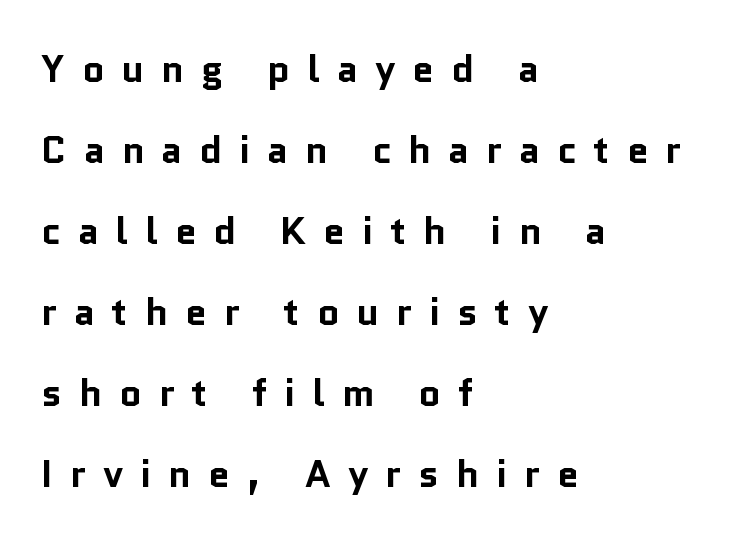
{"serif": "no", "italic": "no", "bold": "yes", "weight": "bold", "width": "normal", "stroke_contrast": "low", "x_height": "medium", "monospaced": "no", "underline": "no", "align": "left", "line_spacing": "loose", "line_spacing_ratio": 2.13, "letter_spacing": "wide", "letter_spacing_em": 0.45, "glyph_px": 38}
